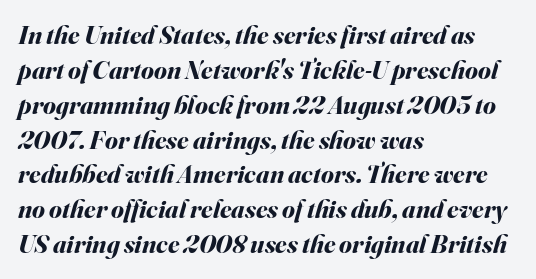
Yep, that's italic — everything's leaning. Line beginnings align vertically; line endings do not. The horizontal fit of the characters is conventional and even. Summary of vertical rhythm: regular, with standard interline spacing.
